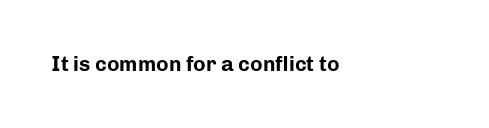
{"italic": "no", "bold": "yes", "underline": "no", "align": "left", "letter_spacing": "normal", "letter_spacing_em": 0.0, "glyph_px": 21}
